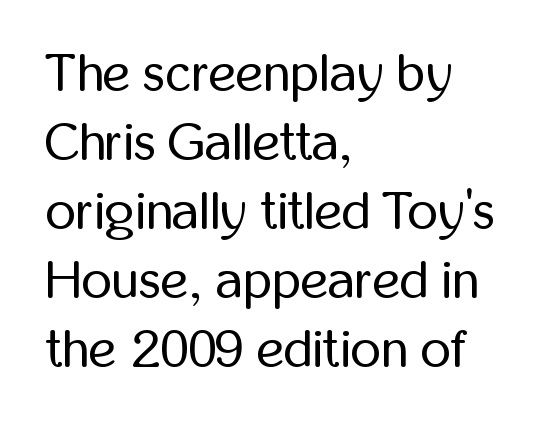
A clean baseline with only descenders dipping below it. Nobody touched the tracking dial on this one. Looks like regular typesetting: each glyph gets only the width it needs. Each letter's strokes conclude bluntly, with no projecting serifs. Line starts are locked; line ends wander. The letterforms sit at book weight or below.
